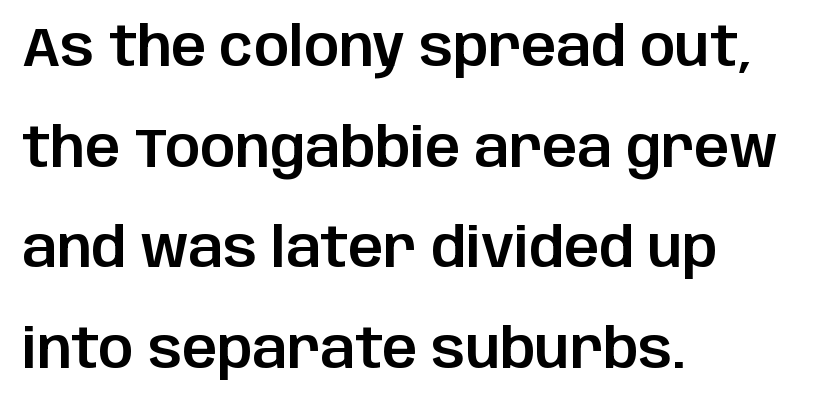
Is this a fixed-width face? No — the glyphs have proportional, varying widths. Alignment: flush left. A roman cut, with each character standing at attention. The characters display no serif detailing; their extremities are plain. Look at the tracking — it's just the regular setting, nothing added. The space beneath each line is pristine and unruled.
